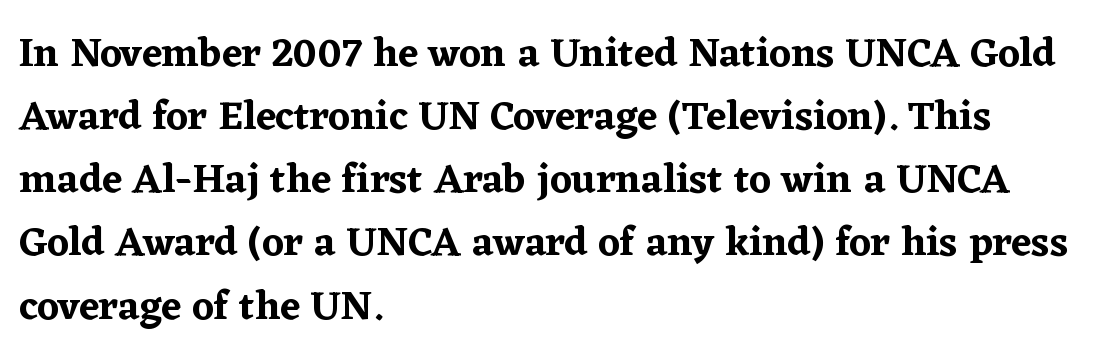
{"serif": "yes", "italic": "no", "width": "normal", "stroke_contrast": "low", "x_height": "medium", "monospaced": "no", "underline": "no", "align": "left", "line_spacing": "normal", "line_spacing_ratio": 1.54, "letter_spacing": "normal", "letter_spacing_em": 0.0, "glyph_px": 41}
